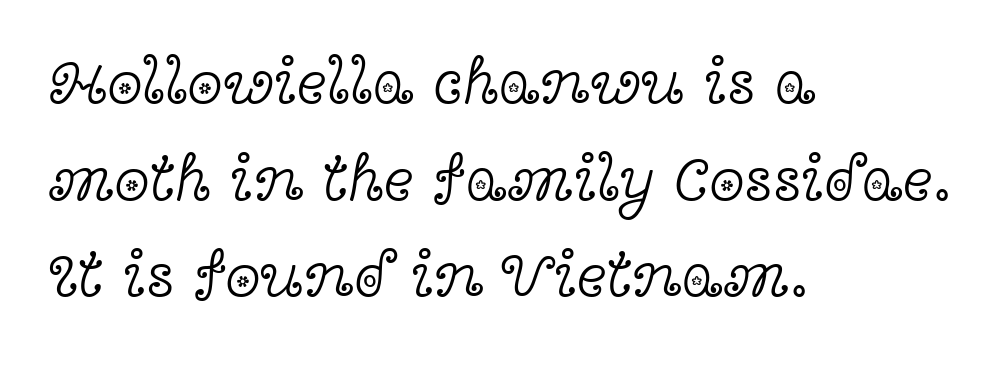
Italic? Not at all — the glyphs are vertical. Summary of vertical rhythm: regular, with standard interline spacing. Unbolded letterforms with no extra heft. Words appear dense and cohesive because spacing is normal. The baseline area is clear.
